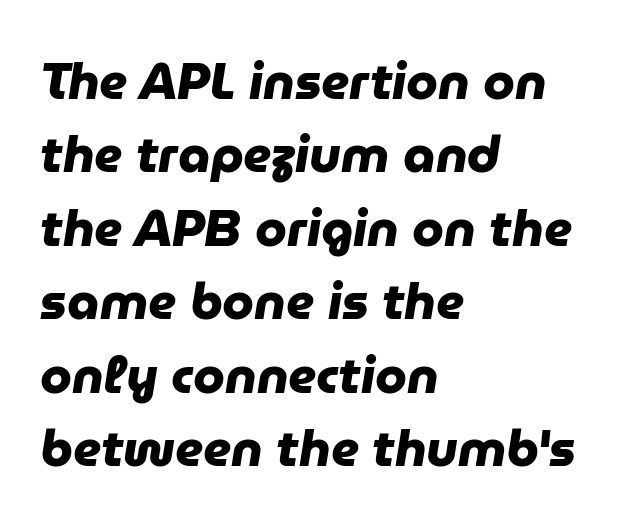
{"serif": "no", "bold": "yes", "weight": "heavy", "width": "normal", "stroke_contrast": "low", "x_height": "medium", "monospaced": "no", "underline": "no", "align": "left", "line_spacing": "normal", "line_spacing_ratio": 1.44, "letter_spacing": "normal", "letter_spacing_em": 0.0, "glyph_px": 51}
